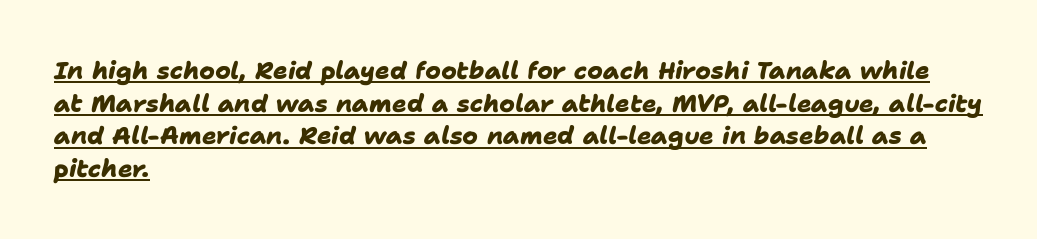
Q: Is the text bold? A: Yes.
Q: Is the text underlined? A: Yes.
Q: How is the paragraph aligned? A: Left-aligned.
Q: Is the spacing between letters normal or unusually wide? A: Normal.
Q: Is the spacing between lines tight, normal or loose? A: Normal.
